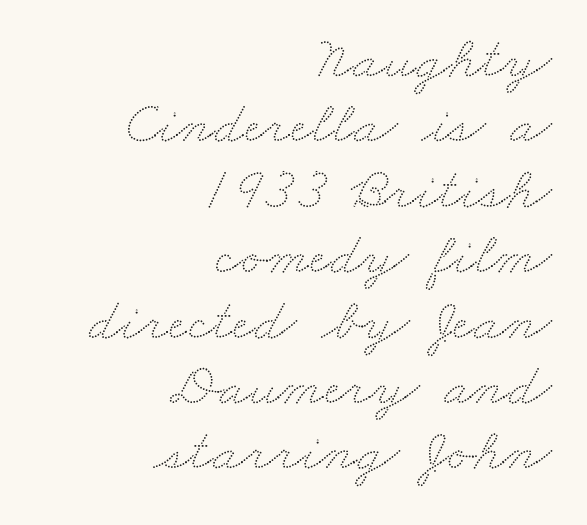
The paragraph has a hard right edge and a soft left edge. Descenders hang freely into open space. The letters sit at their default tracking, neither squeezed nor spread. In terms of leading, this rendering errs on the cramped side. Spacing verdict: proportional, widths tailored to each character.
